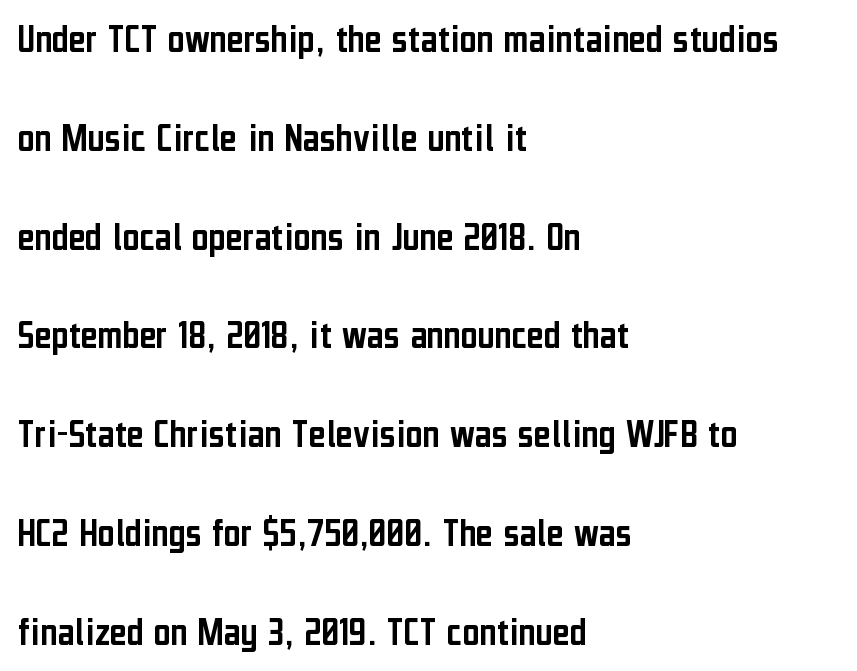
Q: Is the text italic (slanted)? A: No, it is upright.
Q: Is the typeface a serif or a sans-serif typeface? A: Sans-serif.
Q: Is the text underlined? A: No.
Q: How is the paragraph aligned? A: Left-aligned.
Q: Is the spacing between letters normal or unusually wide? A: Normal.
Q: Is the spacing between lines tight, normal or loose? A: Loose.
Q: Width (condensed, normal, or wide)? A: Condensed.
Q: Stroke contrast? A: Low.
Q: x-height? A: Medium.
Q: Monospaced? A: No.
